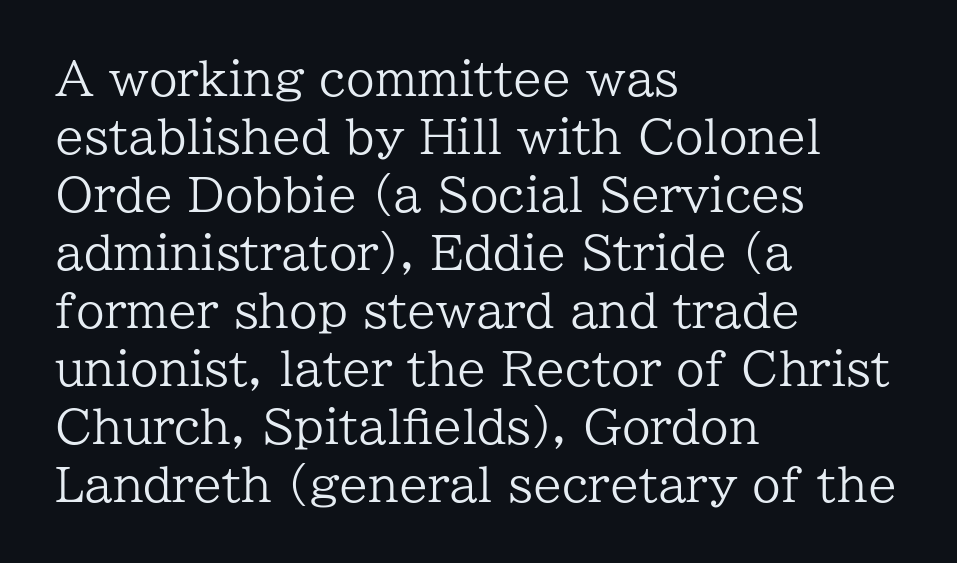
The space between consecutive lines is moderate. Posture: straight, roman, zero tilt. These glyphs show unthickened strokes, regular width or finer. The letters carry serifs — small finishing strokes at the ends of their stems. Is this a fixed-width face? No — the glyphs have proportional, varying widths. Descenders are the only things crossing below the line.
